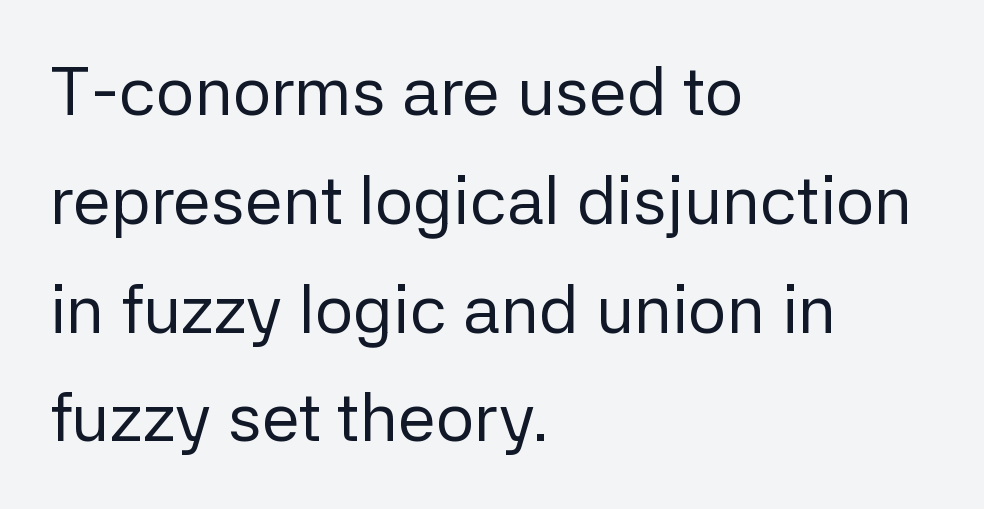
{"serif": "no", "italic": "no", "bold": "no", "weight": "regular", "width": "normal", "stroke_contrast": "low", "x_height": "medium", "monospaced": "no", "underline": "no", "align": "left", "line_spacing": "normal", "line_spacing_ratio": 1.6, "letter_spacing": "normal", "letter_spacing_em": 0.0, "glyph_px": 68}
